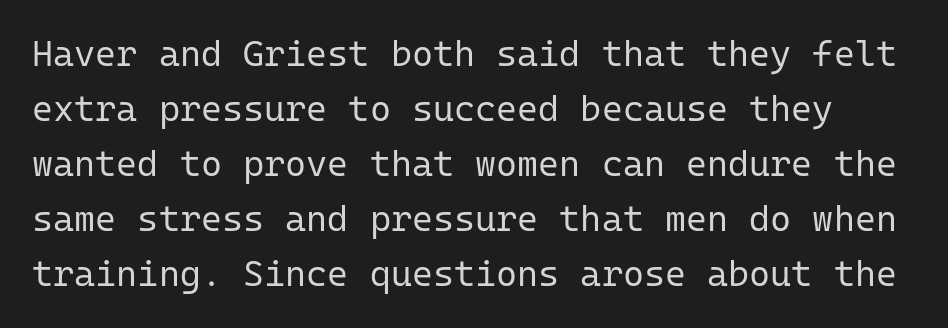
Default kerning and tracking; the words read as compact shapes. Nope, not italic — everything's standing straight. Letterform terminals end flat and unadorned throughout the passage. What's the leading like? Ordinary, nothing unusual.
